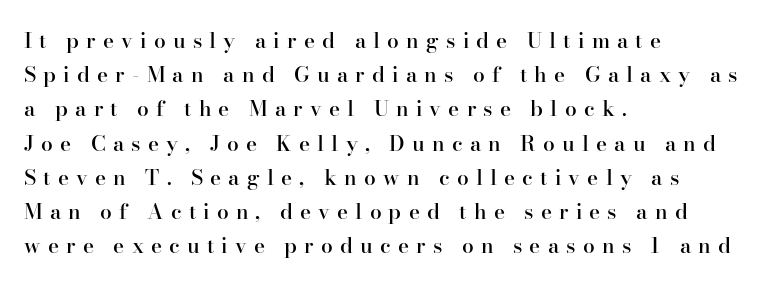
{"italic": "no", "bold": "semi", "underline": "no", "align": "left", "line_spacing": "normal", "line_spacing_ratio": 1.63, "letter_spacing": "wide", "letter_spacing_em": 0.34, "glyph_px": 21}
